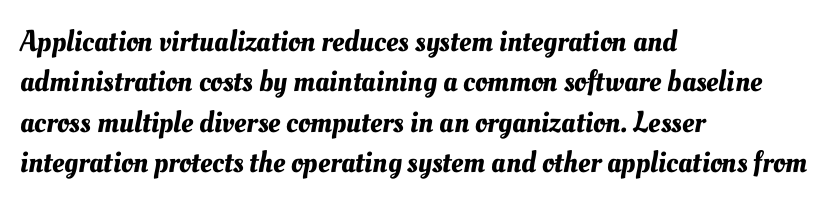
The image shows 30 px text type; set left-aligned, normal line spacing (1.35x), normal letter spacing, not underlined; medium stroke contrast and a small x-height.
